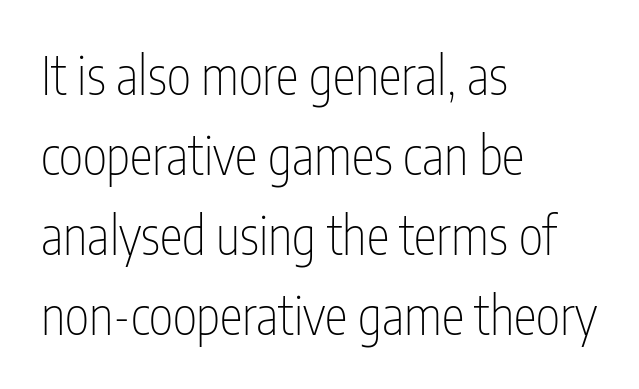
Is the letter spacing exaggerated? No — it looks like the ordinary default. Honestly, there is no underline to notice here at all. When letters stand straight like this, we call the style roman or upright. Compared with a typical body face, this is equally light or lighter still. The space between consecutive lines is moderate.
